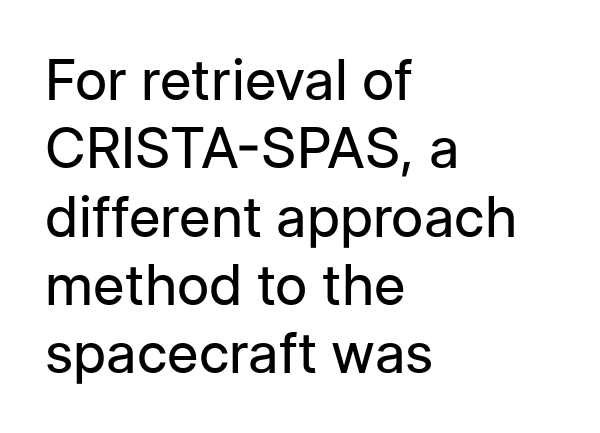
The image shows 56 px regular-weight sans-serif type, upright; set left-aligned, line spacing 1.22x, normal letter spacing, not underlined; low stroke contrast and a medium x-height.
